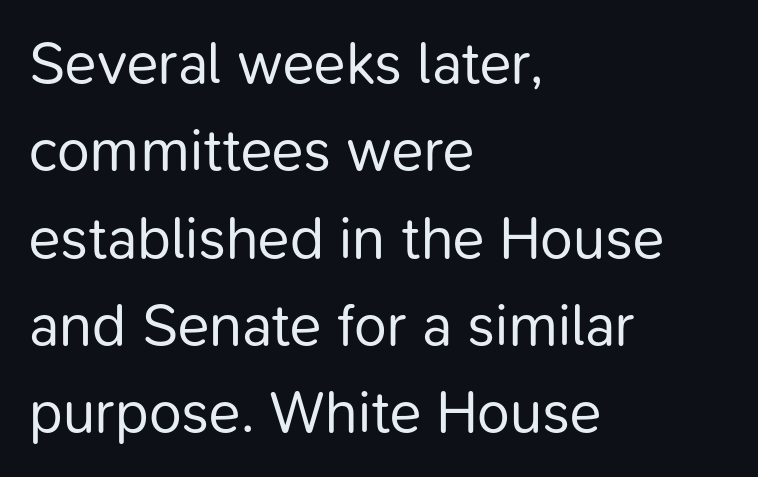
Q: Is the text bold? A: No.
Q: Is the text italic (slanted)? A: No, it is upright.
Q: Is the typeface a serif or a sans-serif typeface? A: Sans-serif.
Q: Is the text underlined? A: No.
Q: How is the paragraph aligned? A: Left-aligned.
Q: Is the spacing between letters normal or unusually wide? A: Normal.
Q: Is the spacing between lines tight, normal or loose? A: Normal.
Q: Width (condensed, normal, or wide)? A: Normal.
Q: Stroke contrast? A: Low.
Q: x-height? A: Medium.
Q: Monospaced? A: No.
